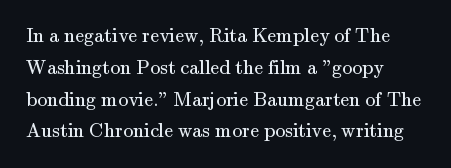
{"italic": "no", "bold": "no", "underline": "no", "align": "left", "line_spacing": "normal", "line_spacing_ratio": 1.59, "letter_spacing": "normal", "letter_spacing_em": 0.0, "glyph_px": 20}
